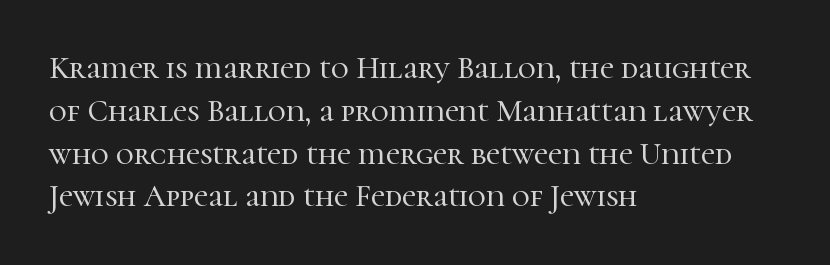
Q: Is the text italic (slanted)? A: No, it is upright.
Q: Is the typeface a serif or a sans-serif typeface? A: Serif.
Q: Is the text underlined? A: No.
Q: How is the paragraph aligned? A: Left-aligned.
Q: Is the spacing between letters normal or unusually wide? A: Normal.
Q: Is the spacing between lines tight, normal or loose? A: Normal.
Q: Width (condensed, normal, or wide)? A: Normal.
Q: Stroke contrast? A: High.
Q: x-height? A: Medium.
Q: Monospaced? A: No.
